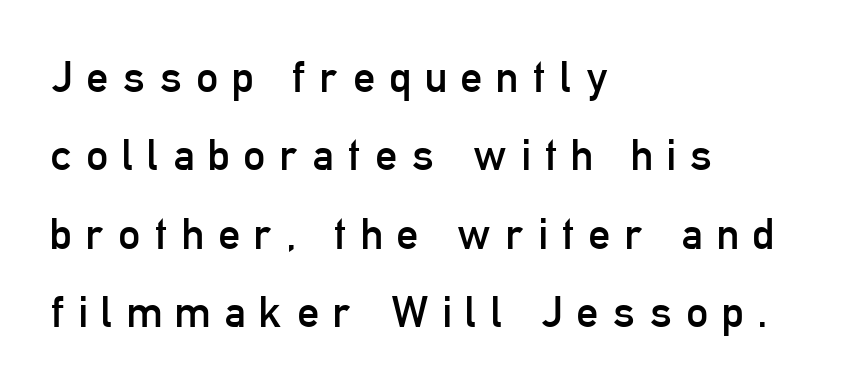
The image shows 44 px regular-weight, condensed sans-serif type, upright; set left-aligned, line spacing 1.78x, unusually wide letter spacing (+0.31 em), not underlined; low stroke contrast and a medium x-height.
